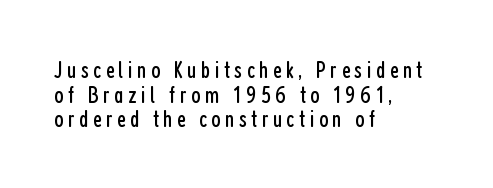
Q: Is the text bold? A: No.
Q: Is the text italic (slanted)? A: No, it is upright.
Q: Is the text underlined? A: No.
Q: How is the paragraph aligned? A: Left-aligned.
Q: Is the spacing between lines tight, normal or loose? A: Tight.
